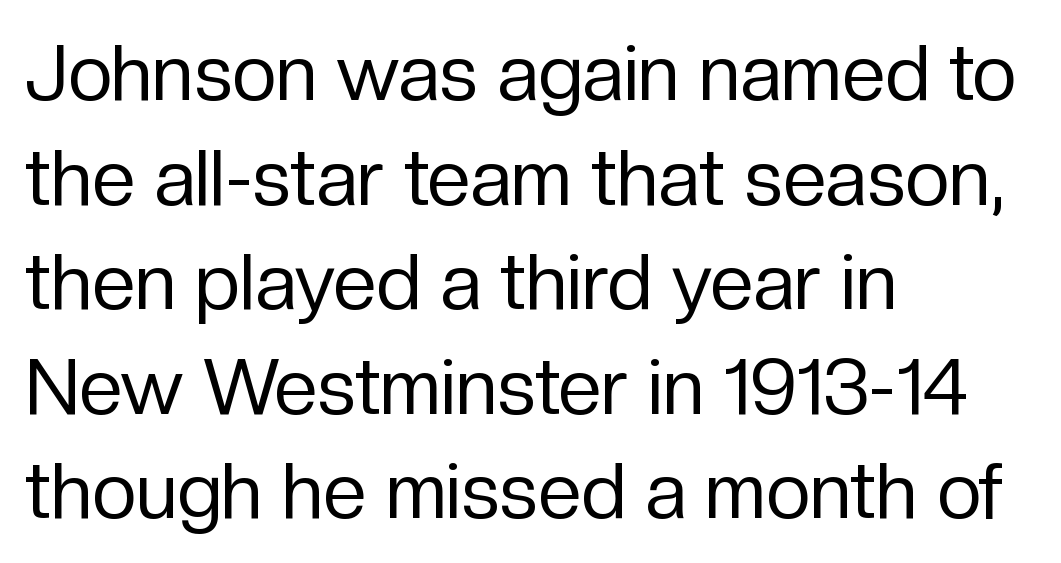
Letters have the restrained weight of plain body copy at most. Regular leading. Each line starts at the same left margin while the right side varies. Varying glyph widths throughout — classic text-font behaviour.
